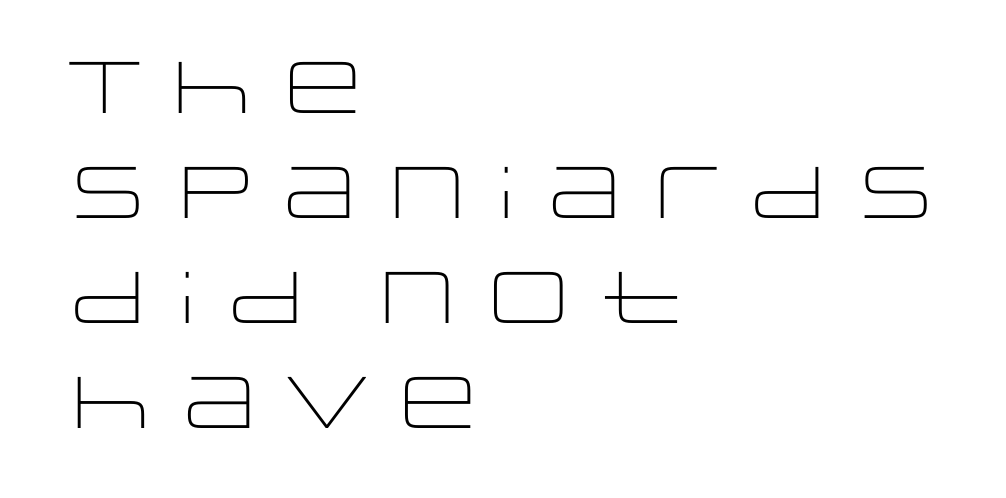
Q: Is the text bold? A: No.
Q: Is the text italic (slanted)? A: No, it is upright.
Q: Is the typeface a serif or a sans-serif typeface? A: Sans-serif.
Q: Is the text underlined? A: No.
Q: How is the paragraph aligned? A: Left-aligned.
Q: Is the spacing between letters normal or unusually wide? A: Normal.
Q: Is the spacing between lines tight, normal or loose? A: Normal.
Q: Width (condensed, normal, or wide)? A: Wide.
Q: Stroke contrast? A: Low.
Q: x-height? A: Large.
Q: Monospaced? A: No.
